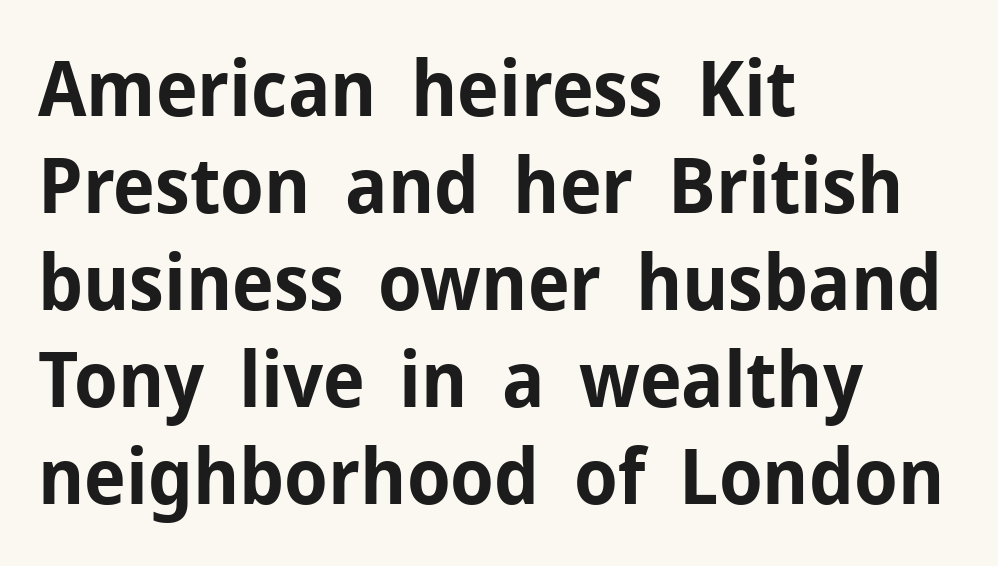
These lines sit exactly where default settings would place them. These lines keep a tight, regular rhythm from letter to letter. Caption: multi-line text, flush left, ragged right. Bold? Absolutely — the strokes are thick and heavy.
